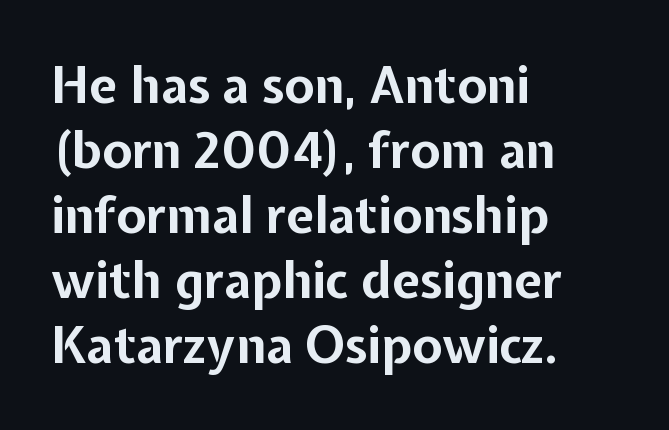
The strip under each line holds only bare page. The passage shown has conventional tracking throughout. Whoever set this chose a conventional vertical rhythm. Proportional: the letters do not fall into vertical columns.
